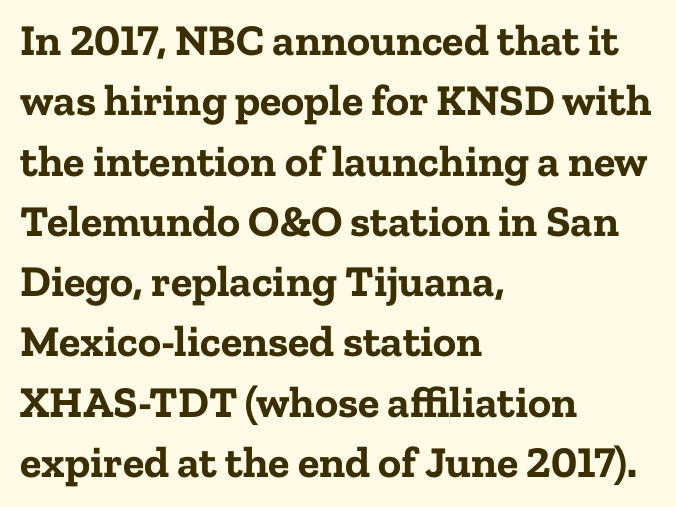
Q: Is the text bold? A: Yes.
Q: Is the text italic (slanted)? A: No, it is upright.
Q: Is the typeface a serif or a sans-serif typeface? A: Serif.
Q: Is the text underlined? A: No.
Q: How is the paragraph aligned? A: Left-aligned.
Q: Is the spacing between letters normal or unusually wide? A: Normal.
Q: Is the spacing between lines tight, normal or loose? A: Normal.
Q: Width (condensed, normal, or wide)? A: Normal.
Q: Stroke contrast? A: Low.
Q: x-height? A: Medium.
Q: Monospaced? A: No.
